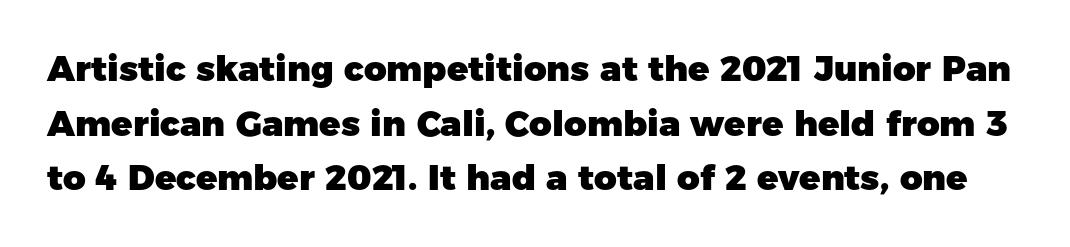
The image shows 35 px heavy sans-serif type, upright; set normal line spacing (1.56x), normal letter spacing, not underlined; low stroke contrast and a medium x-height.
